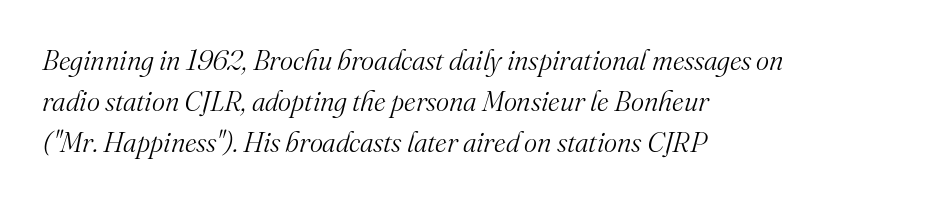
{"serif": "yes", "italic": "yes", "lean": "right", "slant_degrees": 16, "bold": "no", "weight": "light", "width": "normal", "stroke_contrast": "medium", "x_height": "small", "monospaced": "no", "underline": "no", "align": "left", "line_spacing": "normal", "line_spacing_ratio": 1.46, "letter_spacing": "normal", "letter_spacing_em": 0.0, "glyph_px": 28}
